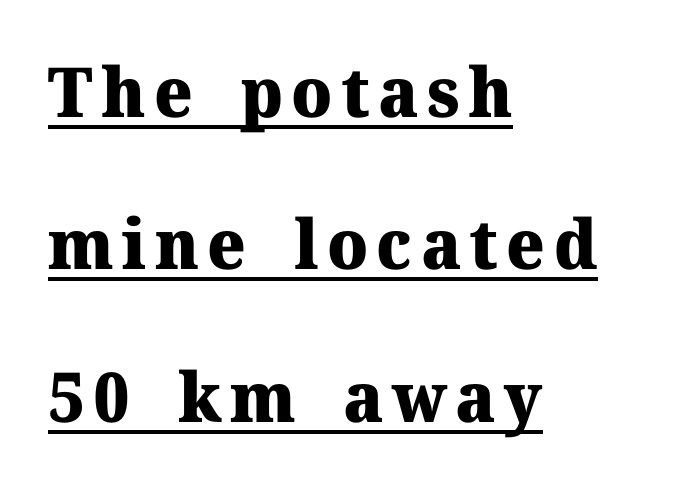
Q: Is the text bold? A: Yes.
Q: Is the text italic (slanted)? A: No, it is upright.
Q: Is the typeface a serif or a sans-serif typeface? A: Serif.
Q: Is the text underlined? A: Yes.
Q: How is the paragraph aligned? A: Left-aligned.
Q: Is the spacing between lines tight, normal or loose? A: Loose.
Q: Width (condensed, normal, or wide)? A: Normal.
Q: Stroke contrast? A: Medium.
Q: x-height? A: Medium.
Q: Monospaced? A: No.
